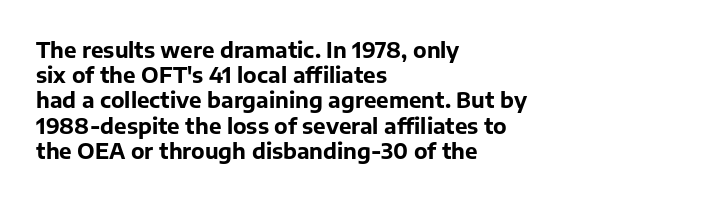
Each line starts at the same left margin while the right side varies. Upright lettering throughout. What stands out about the letter spacing? Nothing — it is the standard amount. Check the space under the baseline: it is left empty. The typesetting leans heavy: a genuine bold.
